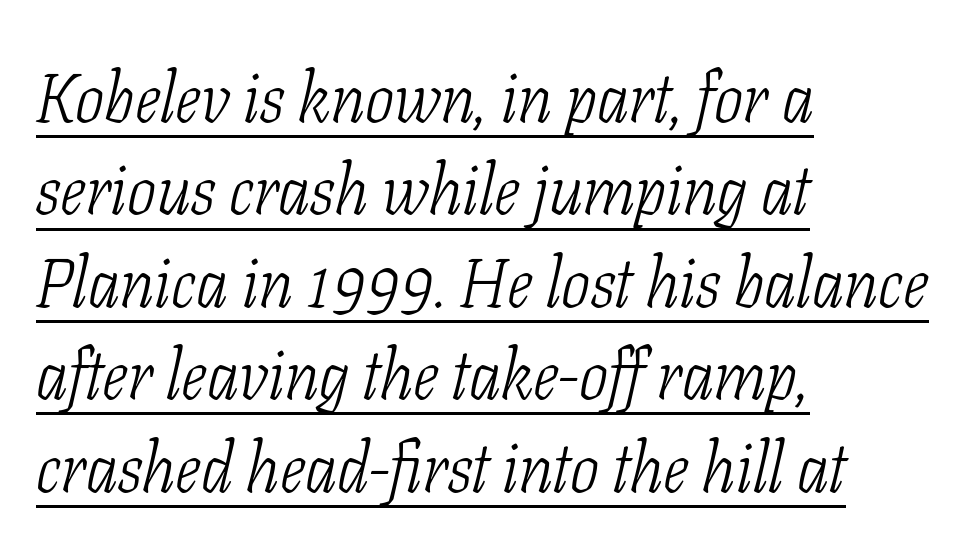
The image shows 69 px light, condensed serif type, italic (leaning right); set left-aligned, normal line spacing (1.34x), normal letter spacing, underlined; low stroke contrast and a medium x-height.
